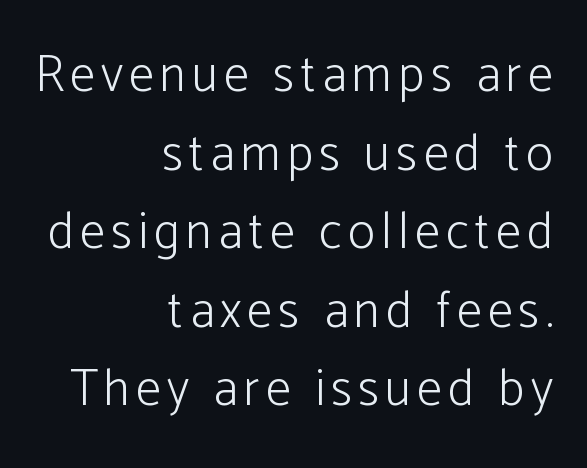
The image shows 51 px light sans-serif type, upright; set right-aligned, normal line spacing (1.54x), not underlined; low stroke contrast and a medium x-height.
